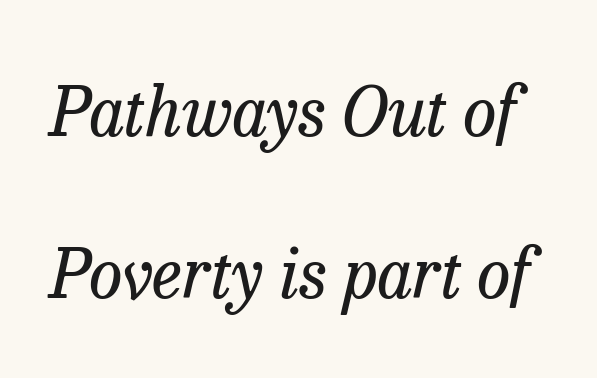
The image shows 68 px regular-weight serif type, italic (leaning right); set loose line spacing (2.38x), normal letter spacing, not underlined; low stroke contrast and a medium x-height.
